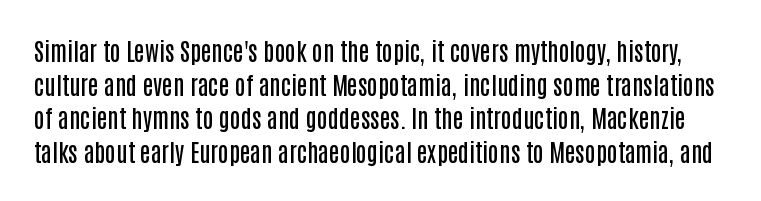
{"italic": "no", "bold": "semi", "underline": "no", "line_spacing": "normal", "line_spacing_ratio": 1.4, "letter_spacing": "normal", "letter_spacing_em": 0.0, "glyph_px": 24}
